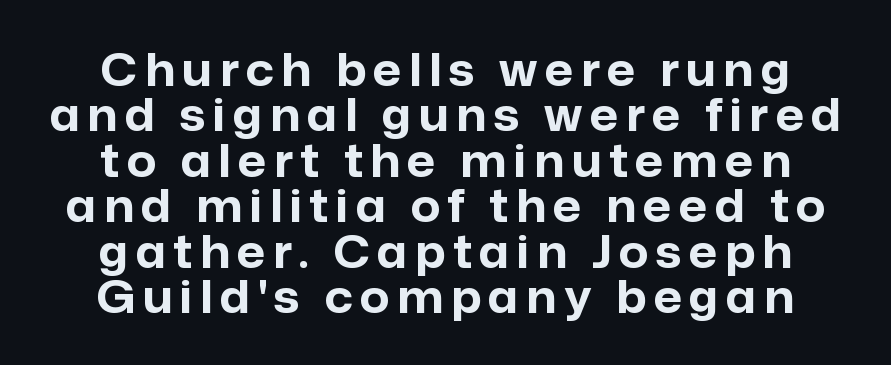
Does the leading feel generous? Not at all — it's pinched. Underline: absent. Each letter's strokes conclude bluntly, with no projecting serifs. This sample uses an upright cut, with every glyph sitting square on the baseline. The rag falls on both sides of this text block equally. Chunky letters — that's bold for sure.
